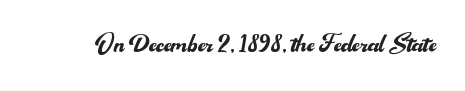
{"serif": "no", "bold": "no", "weight": "regular", "width": "normal", "stroke_contrast": "medium", "x_height": "small", "monospaced": "no", "underline": "no", "letter_spacing": "normal", "letter_spacing_em": 0.0, "glyph_px": 32}
